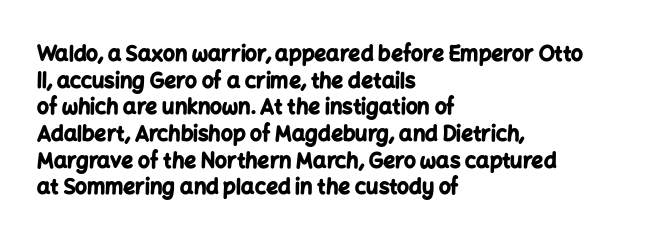
Q: Is the text bold? A: Yes.
Q: Is the text italic (slanted)? A: No, it is upright.
Q: Is the text underlined? A: No.
Q: How is the paragraph aligned? A: Left-aligned.
Q: Is the spacing between letters normal or unusually wide? A: Normal.
Q: Is the spacing between lines tight, normal or loose? A: Normal.
